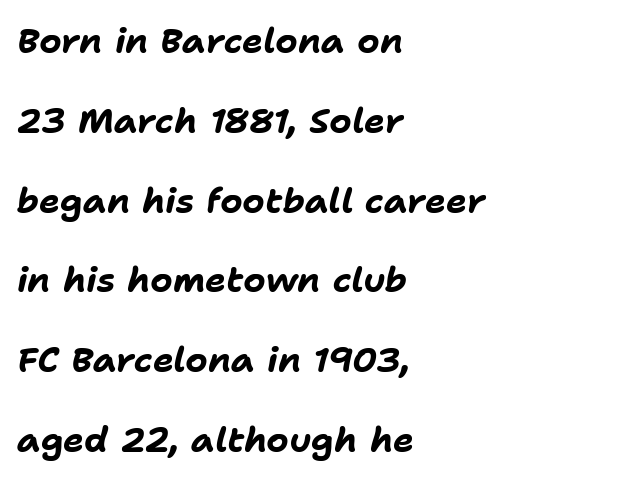
Q: Is the text bold? A: Yes.
Q: Is the text italic (slanted)? A: Yes, it leans right by about 11 degrees.
Q: Is the text underlined? A: No.
Q: How is the paragraph aligned? A: Left-aligned.
Q: Is the spacing between letters normal or unusually wide? A: Normal.
Q: Is the spacing between lines tight, normal or loose? A: Loose.
Q: Width (condensed, normal, or wide)? A: Normal.
Q: Stroke contrast? A: Low.
Q: x-height? A: Medium.
Q: Monospaced? A: No.
